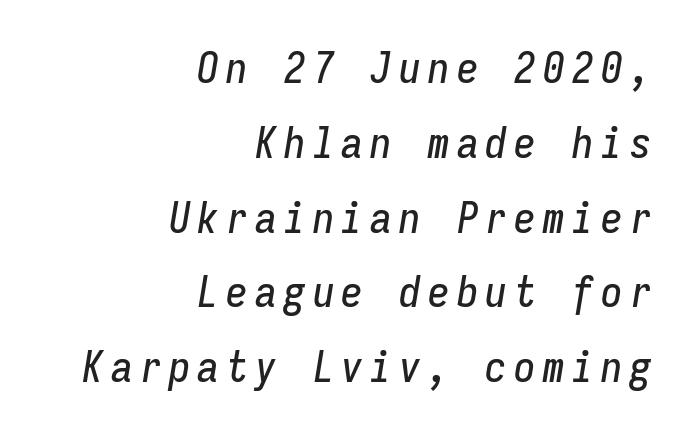
The image shows 43 px condensed type, italic (leaning right), monospaced; set right-aligned, line spacing 1.74x, not underlined; low stroke contrast and a medium x-height.
